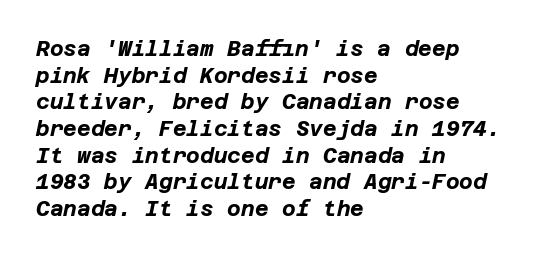
Q: Is the text bold? A: Yes.
Q: Is the text italic (slanted)? A: Yes, it leans right by about 12 degrees.
Q: Is the text underlined? A: No.
Q: How is the paragraph aligned? A: Left-aligned.
Q: Is the spacing between letters normal or unusually wide? A: Normal.
Q: Is the spacing between lines tight, normal or loose? A: Normal.
